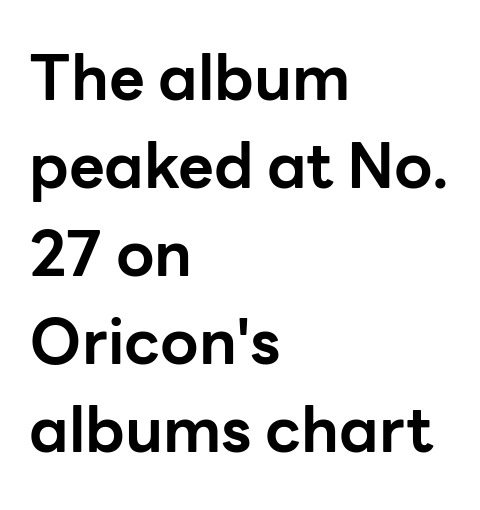
The image shows 62 px bold sans-serif type, upright; set left-aligned, normal line spacing (1.42x), normal letter spacing, not underlined; low stroke contrast and a medium x-height.
